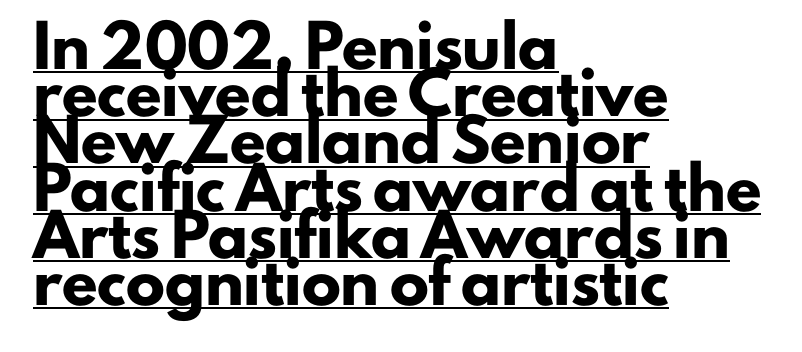
The image shows 39 px heavy sans-serif type, upright; set left-aligned, line spacing 1.21x, normal letter spacing, underlined; low stroke contrast and a small x-height.
